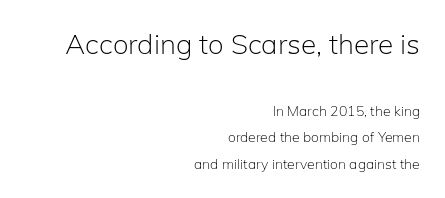
Weight: in the light-to-regular range. Does the lettering tilt? It doesn't — this is upright. A flush-right, rag-left setting is used for this passage. In terms of letterform style, serifs are entirely absent. The first block has been scaled up relative to the second. Type without underlining.
